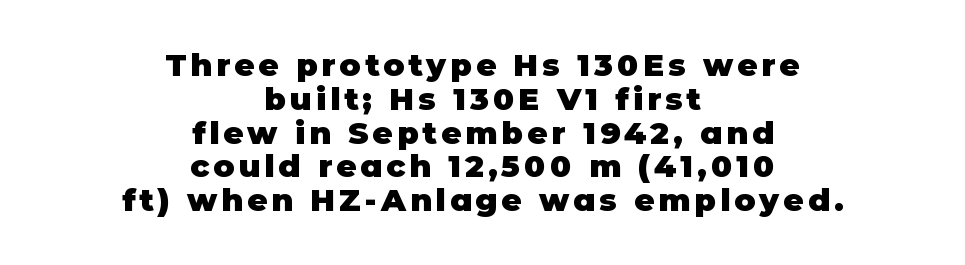
Font category for this specimen: sans-serif. Varying glyph widths throughout — classic text-font behaviour. These lines huddle together more closely than default settings would place them. Emphasis by weight is at full strength: bold. These lines were composed using upright roman letters.
